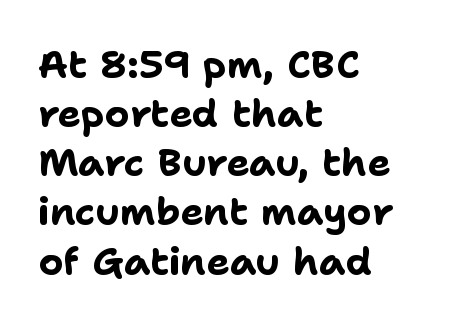
The type family on display is of the sans-serif kind. Strokes here are thick enough to call this a true bold. Short note: letters normally spaced. Quick note: underline off.
